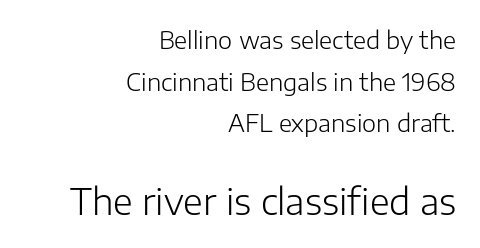
The image shows 36 px light sans-serif type, upright; set right-aligned, line spacing 1.73x, normal letter spacing, not underlined; the second (bottom) block is 1.5x larger; low stroke contrast and a medium x-height.
